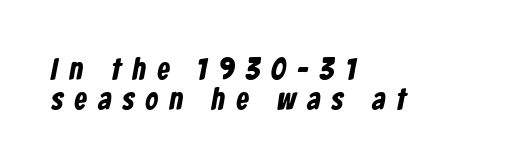
{"serif": "no", "bold": "yes", "weight": "bold", "width": "condensed", "stroke_contrast": "low", "x_height": "medium", "monospaced": "no", "underline": "no", "align": "left", "line_spacing": "tight", "line_spacing_ratio": 0.96, "letter_spacing": "wide", "letter_spacing_em": 0.37, "glyph_px": 31}
